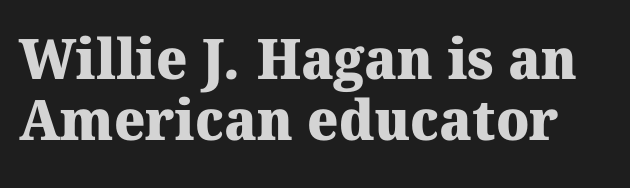
{"serif": "yes", "bold": "yes", "weight": "heavy", "width": "normal", "stroke_contrast": "medium", "x_height": "medium", "monospaced": "no", "underline": "no", "line_spacing": "tight", "line_spacing_ratio": 1.09, "letter_spacing": "normal", "letter_spacing_em": 0.0, "glyph_px": 56}
